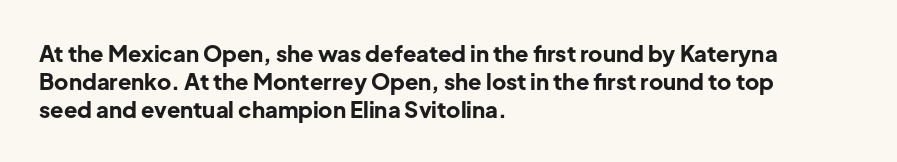
{"italic": "no", "bold": "yes", "underline": "no", "align": "left", "line_spacing": "normal", "line_spacing_ratio": 1.27, "letter_spacing": "normal", "letter_spacing_em": 0.0, "glyph_px": 22}
